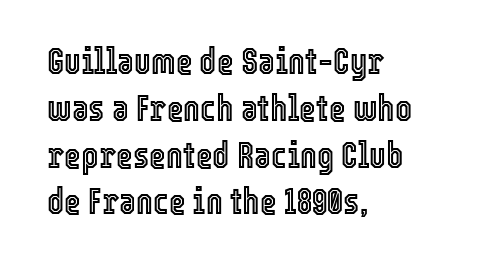
Q: Is the text italic (slanted)? A: No, it is upright.
Q: Is the text underlined? A: No.
Q: How is the paragraph aligned? A: Left-aligned.
Q: Is the spacing between letters normal or unusually wide? A: Normal.
Q: Is the spacing between lines tight, normal or loose? A: Normal.
Q: Width (condensed, normal, or wide)? A: Condensed.
Q: x-height? A: Medium.
Q: Monospaced? A: No.
